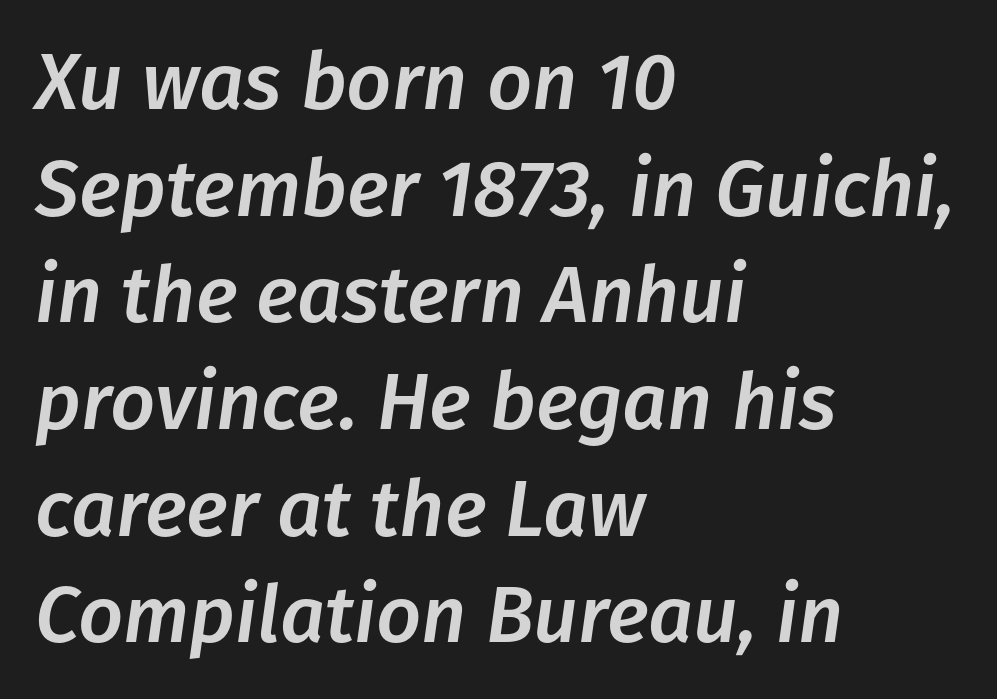
Q: Is the text italic (slanted)? A: Yes, it leans right by about 8 degrees.
Q: Is the text underlined? A: No.
Q: How is the paragraph aligned? A: Left-aligned.
Q: Is the spacing between letters normal or unusually wide? A: Normal.
Q: Is the spacing between lines tight, normal or loose? A: Normal.
Q: Width (condensed, normal, or wide)? A: Normal.
Q: Stroke contrast? A: Low.
Q: x-height? A: Medium.
Q: Monospaced? A: No.
